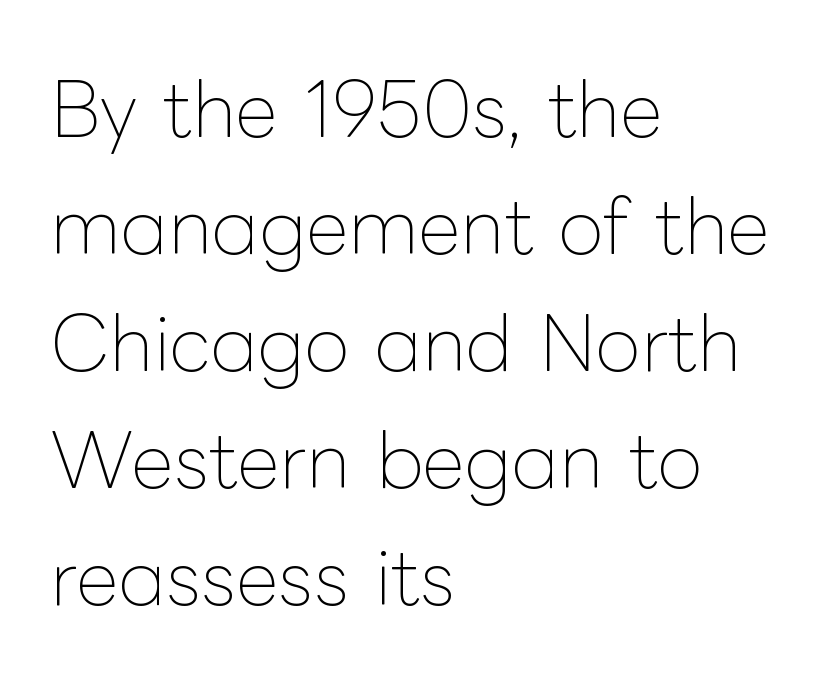
Q: Is the text bold? A: No.
Q: Is the text italic (slanted)? A: No, it is upright.
Q: Is the text underlined? A: No.
Q: How is the paragraph aligned? A: Left-aligned.
Q: Is the spacing between letters normal or unusually wide? A: Normal.
Q: Is the spacing between lines tight, normal or loose? A: Normal.
Q: Width (condensed, normal, or wide)? A: Normal.
Q: Stroke contrast? A: Low.
Q: x-height? A: Medium.
Q: Monospaced? A: No.
